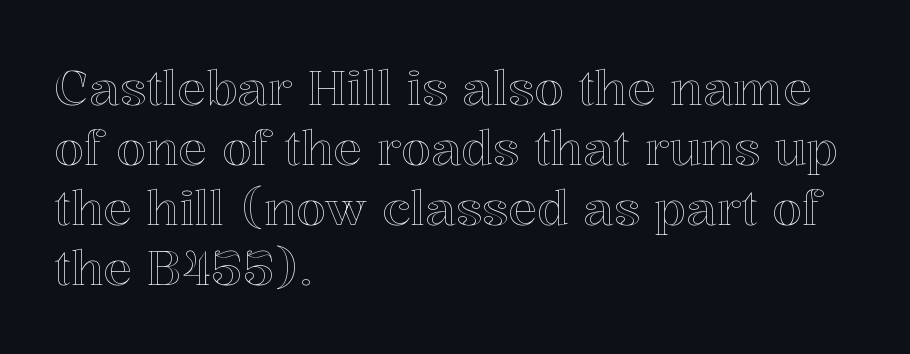
Think of a printed novel: that variable character pitch is what you see here. Descender tails drop into unmarked territory. The gaps between neighbouring characters are ordinary and unremarkable. Visually the block forms a straight wall on the left and a jagged coastline on the right.
